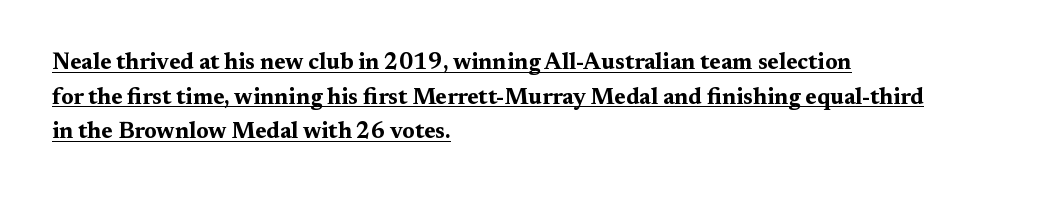
Q: Is the text bold? A: Yes.
Q: Is the text italic (slanted)? A: No, it is upright.
Q: Is the text underlined? A: Yes.
Q: How is the paragraph aligned? A: Left-aligned.
Q: Is the spacing between letters normal or unusually wide? A: Normal.
Q: Is the spacing between lines tight, normal or loose? A: Normal.
